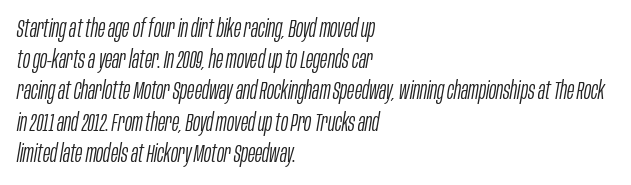
Students, note that the glyphs here touch the page at normal intervals. These lines sit exactly where default settings would place them. Emphasis-style slanted type is in use. The characters are drawn with everyday or finer stroke widths. Caption: multi-line text, flush left, ragged right. The zone under the glyphs is completely vacant.
